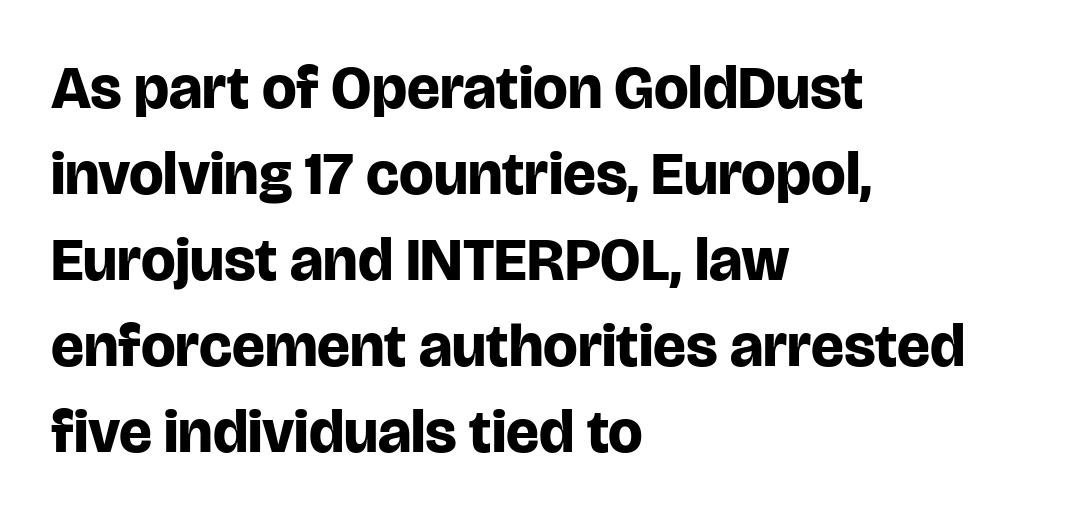
{"serif": "no", "italic": "no", "bold": "yes", "weight": "bold", "width": "normal", "stroke_contrast": "low", "x_height": "large", "monospaced": "no", "underline": "no", "align": "left", "line_spacing": "normal", "line_spacing_ratio": 1.41, "letter_spacing": "normal", "letter_spacing_em": 0.0, "glyph_px": 61}
